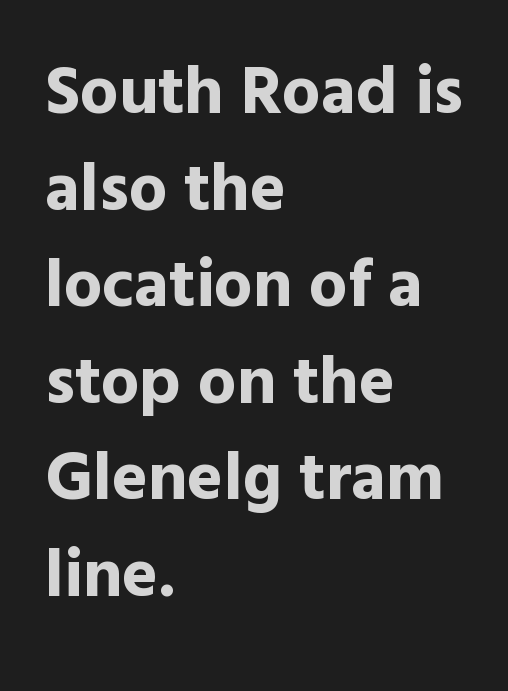
Note the varied advance widths — an 'i' is clearly narrower than an 'm'. When letters stand straight like this, we call the style roman or upright. In terms of weight, the rendering is a true, heavy bold. Where is the straight margin? On the left. Regular leading. This rendering leaves character spacing at its baseline value.
